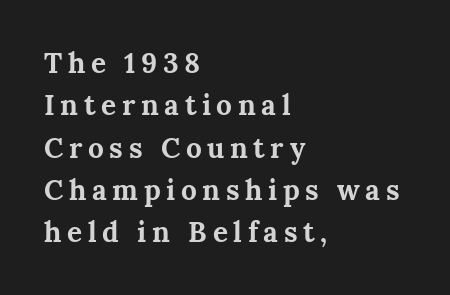
Q: Is the text bold? A: Yes.
Q: Is the text italic (slanted)? A: No, it is upright.
Q: Is the typeface a serif or a sans-serif typeface? A: Serif.
Q: Is the text underlined? A: No.
Q: How is the paragraph aligned? A: Left-aligned.
Q: Is the spacing between letters normal or unusually wide? A: Unusually wide.
Q: Is the spacing between lines tight, normal or loose? A: Normal.
Q: Width (condensed, normal, or wide)? A: Normal.
Q: Stroke contrast? A: Medium.
Q: x-height? A: Medium.
Q: Monospaced? A: No.
